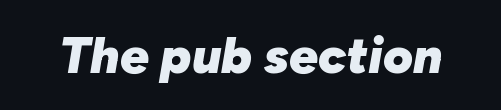
You could not count columns in this text — the font is proportionally spaced. Between one letter and the next there's only the usual sliver of space. Every letter is thick-stroked: bold, no question. When letters slant like this, we call the style italic.
